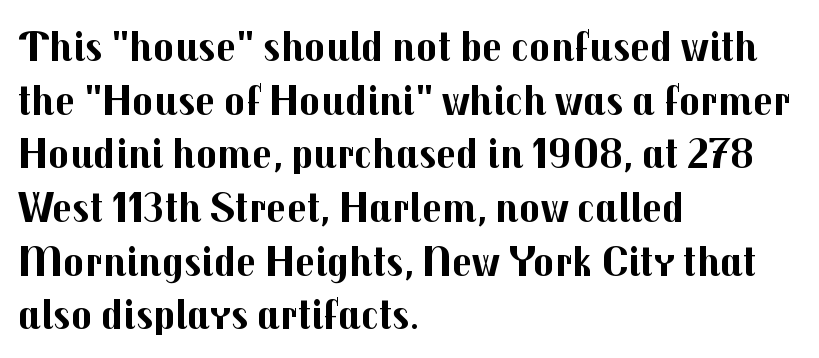
Q: Is the text bold? A: Yes.
Q: Is the text italic (slanted)? A: No, it is upright.
Q: Is the typeface a serif or a sans-serif typeface? A: Sans-serif.
Q: Is the text underlined? A: No.
Q: How is the paragraph aligned? A: Left-aligned.
Q: Is the spacing between letters normal or unusually wide? A: Normal.
Q: Width (condensed, normal, or wide)? A: Normal.
Q: Stroke contrast? A: Medium.
Q: x-height? A: Medium.
Q: Monospaced? A: No.
